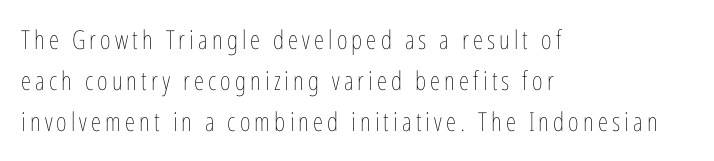
The image shows 26 px text type, upright; set left-aligned, normal line spacing (1.58x), not underlined.
